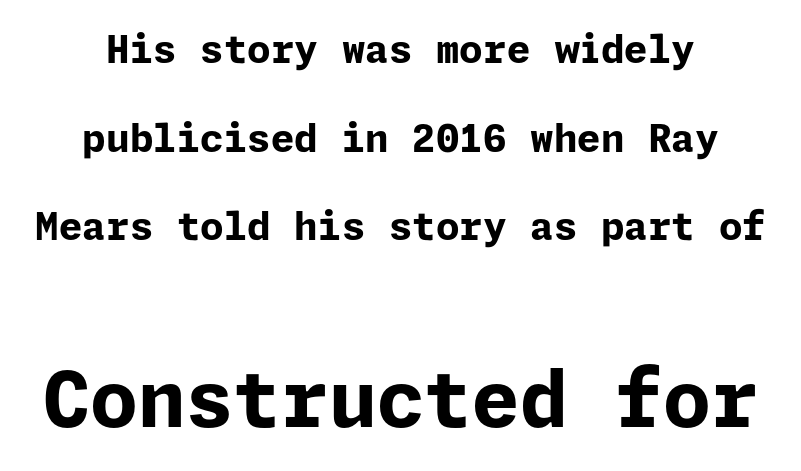
{"serif": "no", "italic": "no", "bold": "yes", "weight": "bold", "width": "normal", "stroke_contrast": "low", "x_height": "medium", "underline": "no", "line_spacing": "loose", "line_spacing_ratio": 2.33, "letter_spacing": "normal", "letter_spacing_em": 0.0, "larger_block": "second", "size_ratio": 2.03, "glyph_px": 77}
